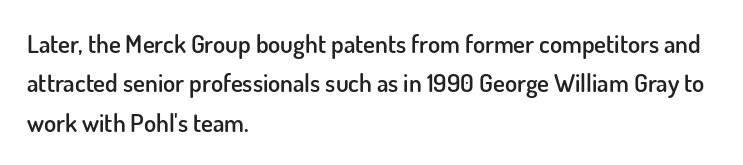
{"italic": "no", "bold": "semi", "underline": "no", "align": "left", "line_spacing": "normal", "line_spacing_ratio": 1.58, "letter_spacing": "normal", "letter_spacing_em": 0.0, "glyph_px": 25}
